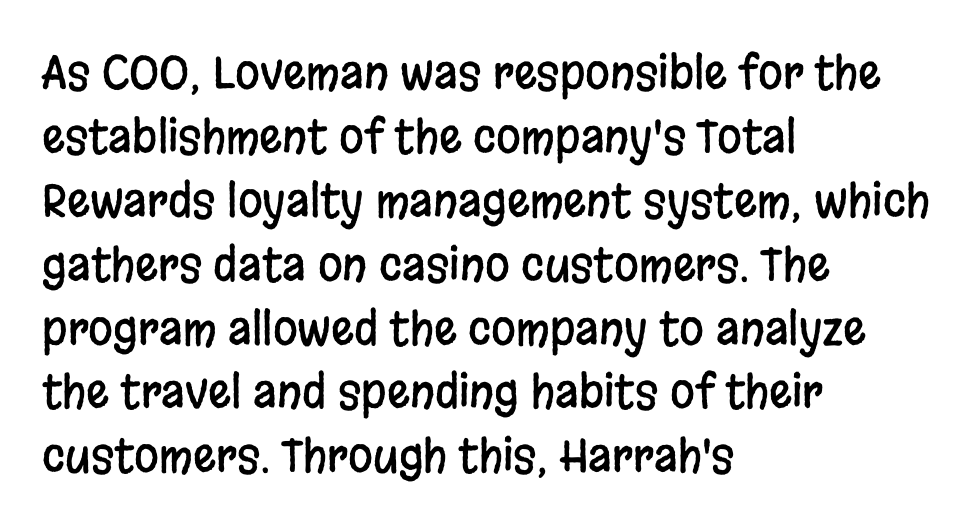
{"serif": "no", "italic": "no", "width": "condensed", "stroke_contrast": "low", "x_height": "large", "monospaced": "no", "underline": "no", "align": "left", "line_spacing": "normal", "line_spacing_ratio": 1.42, "letter_spacing": "normal", "letter_spacing_em": 0.0, "glyph_px": 45}
